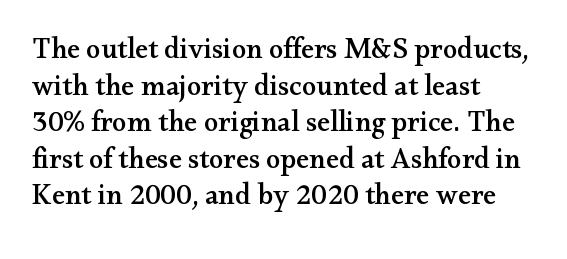
A roman cut, with each character standing at attention. In terms of letterspacing, this is plain default setting. Teacher's note: observe the even left margin — that is flush-left alignment. The passage shown stacks its lines at a standard gap. The letters advance in unequal steps, a hallmark of proportional type.
